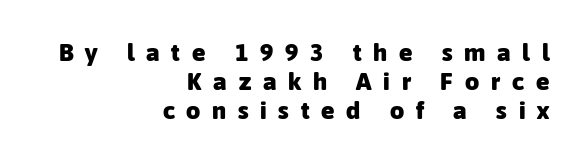
The image shows 25 px bold type, upright; set right-aligned, line spacing 1.16x, unusually wide letter spacing (+0.47 em), not underlined.
